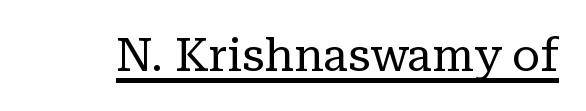
The image shows 46 px regular-weight serif type, upright; set normal letter spacing, underlined; low stroke contrast and a medium x-height.
